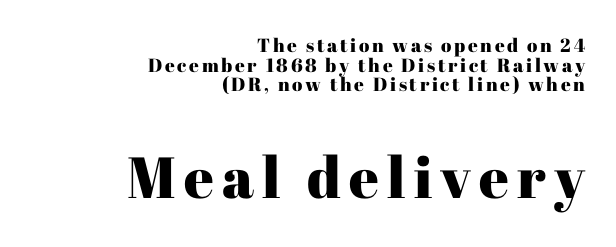
This is serif lettering, the kind often seen in printed books. Horizontally, the lines are justified to the trailing edge only. The rendering uses a small line-height, squeezing the rows. Here the designer chose a conventional face with non-uniform glyph widths. This rendering features lettering with no underline. These two chunks differ in scale, with the bottom chunk taking the larger measure.
